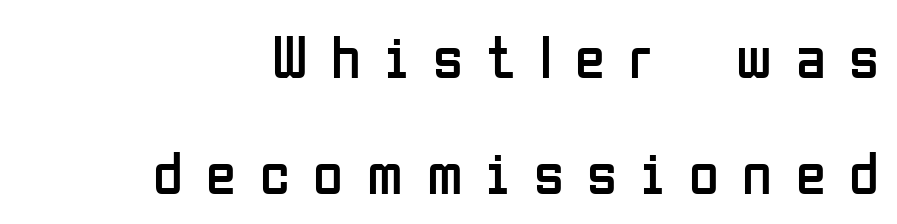
Font category for this specimen: sans-serif. Tall strokes in this sample are plumb rather than angled. Layout note: lines flush right. Looks like regular typesetting: each glyph gets only the width it needs. Spacing between characters has been opened up far beyond the box default.
